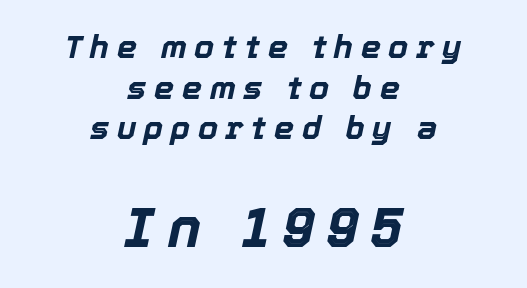
The image shows 56 px bold type, italic (leaning right); set centered, normal line spacing (1.27x), unusually wide letter spacing (+0.24 em), not underlined; the second (bottom) block is 1.75x larger; a medium x-height.
